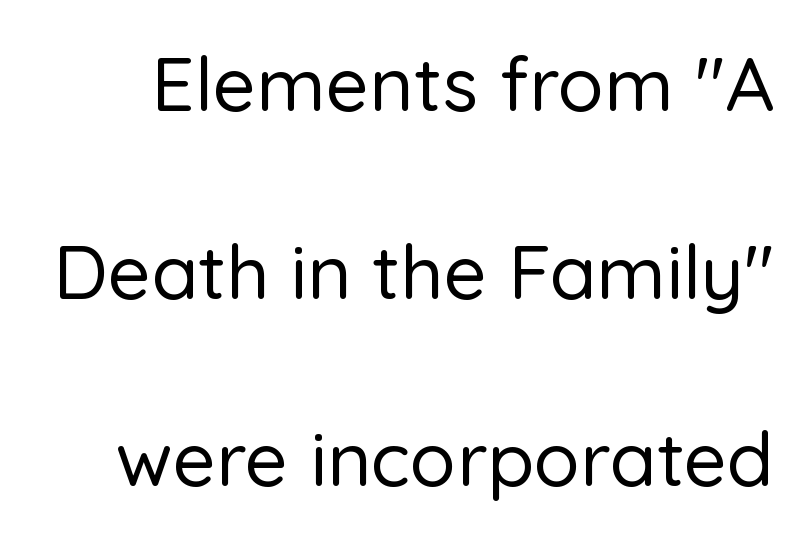
The font family rendered here belongs to the sans-serif group. The face used here is rendered with its standard letterfit. This sample has the flowing, uneven cadence of proportional lettering. Bare-footed words on every line. Horizontal bands of white between lines are thick stripes. In terms of posture, this sample is upright.
